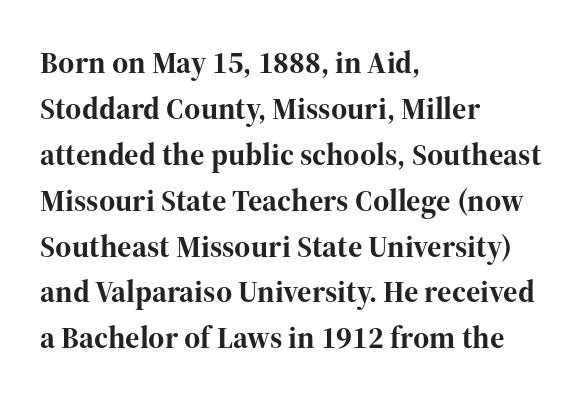
Plain, unruled lines of type. This sample keeps an unexceptional amount of space between lines. The characters display serif detailing at their extremities. Line starts are locked; line ends wander. Nope, not italic — everything's standing straight. Compared with typical body copy, the letter spacing here is the same.
